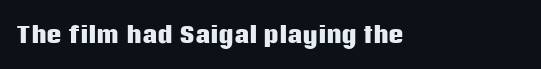
The image shows 21 px bold type, upright; set normal letter spacing, not underlined.
